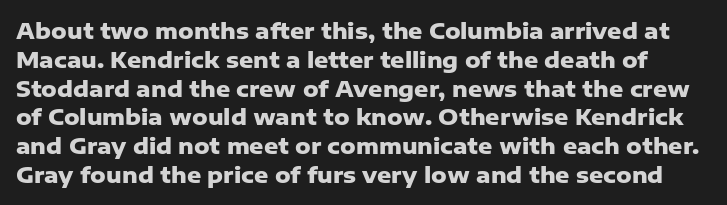
Q: Is the text bold? A: Yes.
Q: Is the text italic (slanted)? A: No, it is upright.
Q: Is the text underlined? A: No.
Q: Is the spacing between letters normal or unusually wide? A: Normal.
Q: Is the spacing between lines tight, normal or loose? A: Normal.
